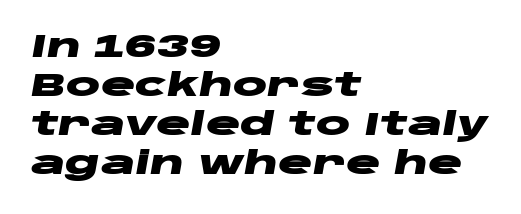
Q: Is the text bold? A: Yes.
Q: Is the text italic (slanted)? A: Yes, it leans right by about 10 degrees.
Q: Is the text underlined? A: No.
Q: How is the paragraph aligned? A: Left-aligned.
Q: Is the spacing between letters normal or unusually wide? A: Normal.
Q: Width (condensed, normal, or wide)? A: Wide.
Q: Stroke contrast? A: Low.
Q: x-height? A: Large.
Q: Monospaced? A: No.
